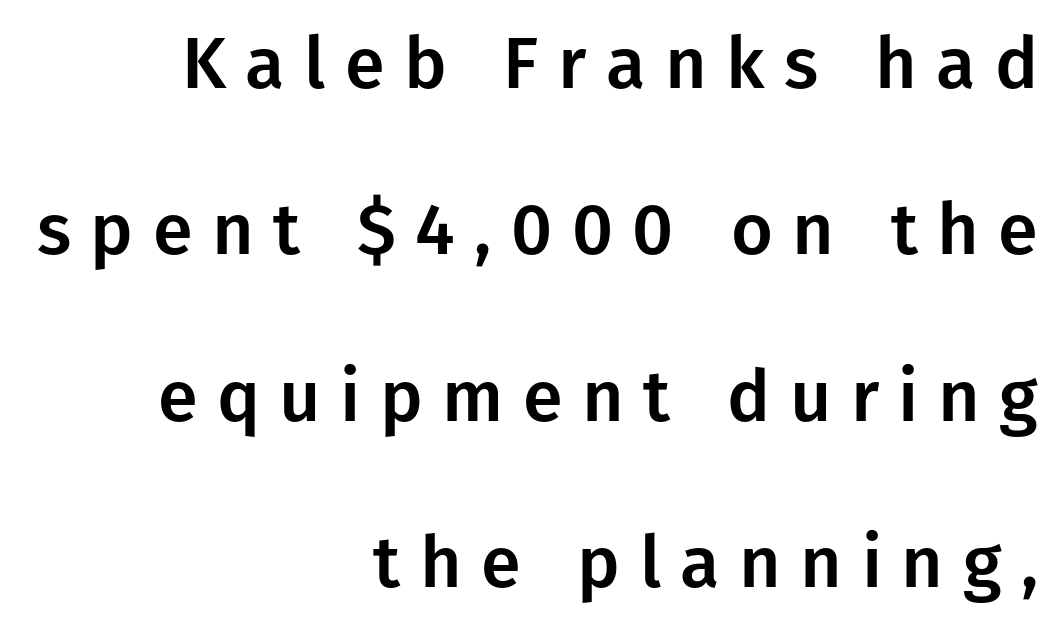
Q: Is the text italic (slanted)? A: No, it is upright.
Q: Is the typeface a serif or a sans-serif typeface? A: Sans-serif.
Q: Is the text underlined? A: No.
Q: How is the paragraph aligned? A: Right-aligned.
Q: Is the spacing between letters normal or unusually wide? A: Unusually wide.
Q: Is the spacing between lines tight, normal or loose? A: Loose.
Q: Width (condensed, normal, or wide)? A: Normal.
Q: Stroke contrast? A: Low.
Q: x-height? A: Medium.
Q: Monospaced? A: No.
